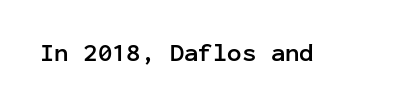
What stands out about the letter spacing? Nothing — it is the standard amount. Upright lettering throughout. Bold? Absolutely — the strokes are thick and heavy. The glyphs are unaccompanied by any horizontal stroke below them.
